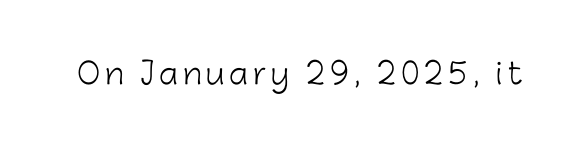
The string is rendered with underlining switched off. Weight: not bold — regular or lighter. The specimen reads as upright at a glance. Spacing verdict: proportional, widths tailored to each character.
